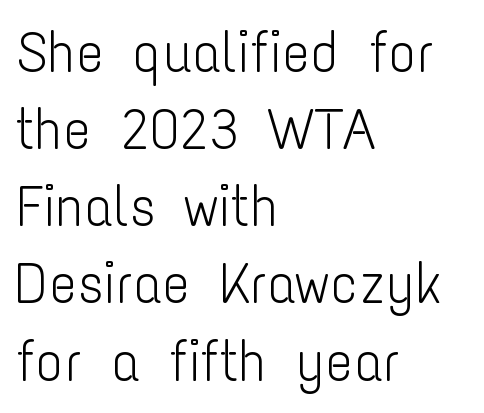
The image shows 58 px light, condensed sans-serif type, upright; set left-aligned, normal line spacing (1.33x), normal letter spacing, not underlined; low stroke contrast and a medium x-height.
